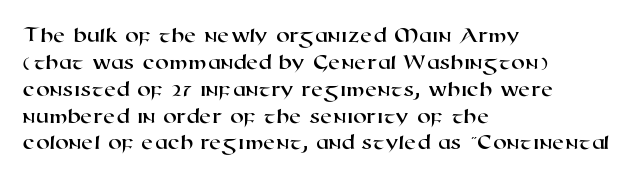
Underlining? Definitely not there. Does the copy run flush right? No — it runs flush left. Spacing between characters is what you'd get straight out of the box.
